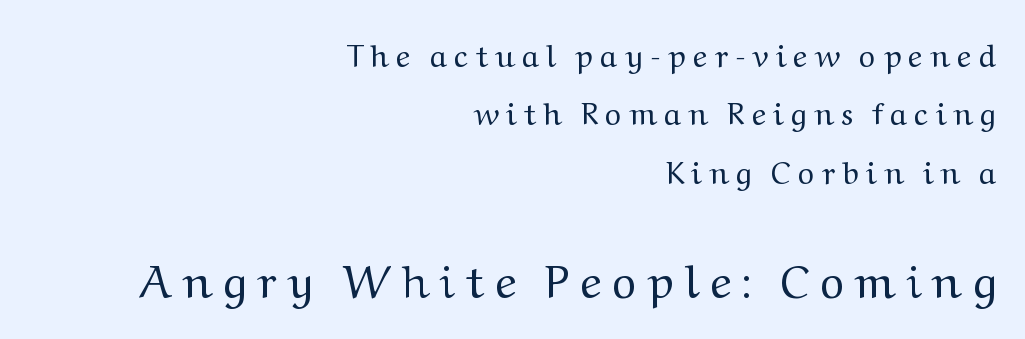
{"serif": "yes", "italic": "no", "bold": "no", "weight": "regular", "width": "wide", "stroke_contrast": "medium", "x_height": "medium", "monospaced": "no", "underline": "no", "align": "right", "line_spacing_ratio": 1.88, "letter_spacing": "wide", "letter_spacing_em": 0.24, "larger_block": "second", "size_ratio": 1.48, "glyph_px": 46}
